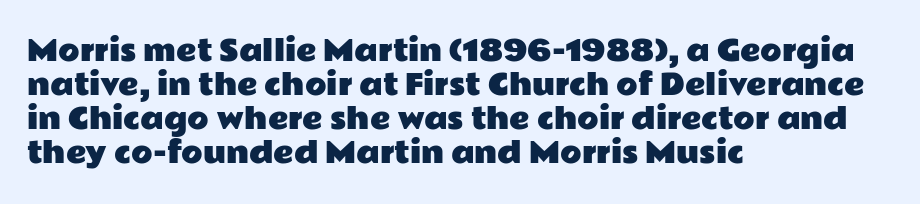
The rendering keeps characters at their native spacing. Type without underlining. Think of a printed novel: that variable character pitch is what you see here. The rendering shows plain stroke endings on the letterforms — a sans-serif design. Italic: no, the glyphs are upright roman.
